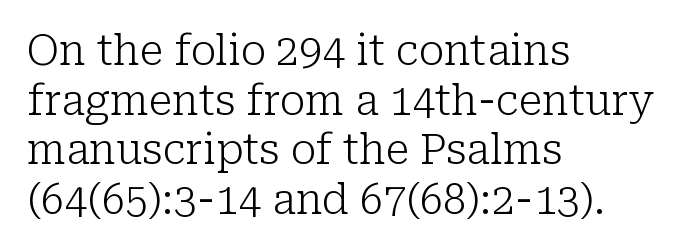
{"serif": "yes", "italic": "no", "bold": "no", "weight": "light", "width": "normal", "stroke_contrast": "low", "x_height": "medium", "monospaced": "no", "underline": "no", "align": "left", "line_spacing_ratio": 1.21, "letter_spacing": "normal", "letter_spacing_em": 0.0, "glyph_px": 41}
